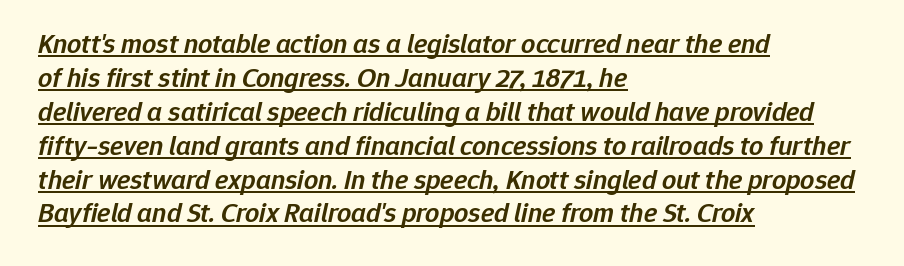
Q: Is the text bold? A: Semi-bold.
Q: Is the text italic (slanted)? A: Yes, it leans right by about 12 degrees.
Q: Is the text underlined? A: Yes.
Q: How is the paragraph aligned? A: Left-aligned.
Q: Is the spacing between letters normal or unusually wide? A: Normal.
Q: Width (condensed, normal, or wide)? A: Normal.
Q: Stroke contrast? A: Low.
Q: x-height? A: Medium.
Q: Monospaced? A: No.
